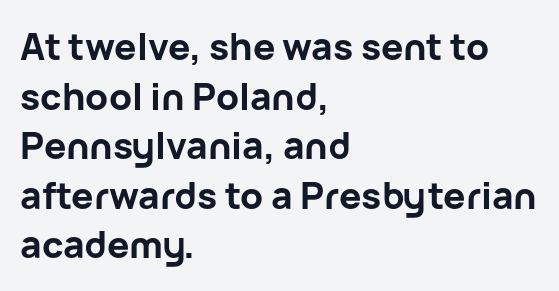
Q: Is the text bold? A: Yes.
Q: Is the text italic (slanted)? A: No, it is upright.
Q: Is the typeface a serif or a sans-serif typeface? A: Sans-serif.
Q: Is the text underlined? A: No.
Q: How is the paragraph aligned? A: Left-aligned.
Q: Is the spacing between letters normal or unusually wide? A: Normal.
Q: Is the spacing between lines tight, normal or loose? A: Normal.
Q: Width (condensed, normal, or wide)? A: Normal.
Q: Stroke contrast? A: Low.
Q: x-height? A: Medium.
Q: Monospaced? A: No.
